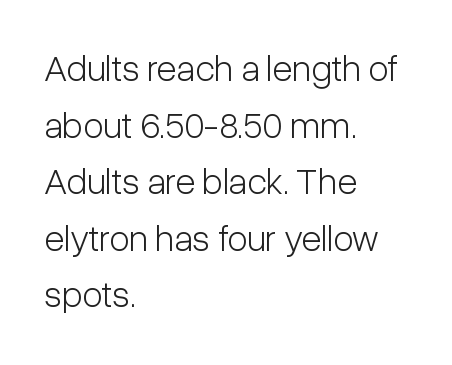
The image shows 37 px light, condensed sans-serif type, upright; set left-aligned, normal line spacing (1.53x), normal letter spacing, not underlined; low stroke contrast and a medium x-height.
